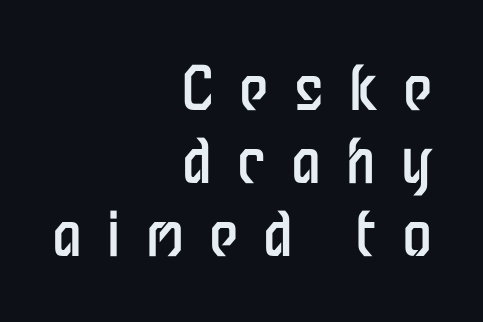
Q: Is the text bold? A: No.
Q: Is the text italic (slanted)? A: No, it is upright.
Q: Is the typeface a serif or a sans-serif typeface? A: Sans-serif.
Q: Is the text underlined? A: No.
Q: How is the paragraph aligned? A: Right-aligned.
Q: Is the spacing between letters normal or unusually wide? A: Unusually wide.
Q: Width (condensed, normal, or wide)? A: Condensed.
Q: Stroke contrast? A: Low.
Q: x-height? A: Medium.
Q: Monospaced? A: No.
